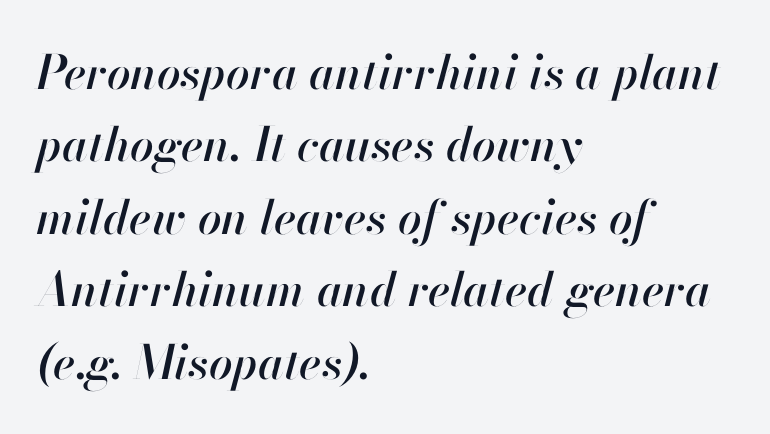
Looking at the ascenders, they clearly lean. Between one letter and the next there's only the usual sliver of space. Decoration check: the copy has no underline. A typesetter would call this proportional, since set widths differ per character. Caption: multi-line text, flush left, ragged right.
